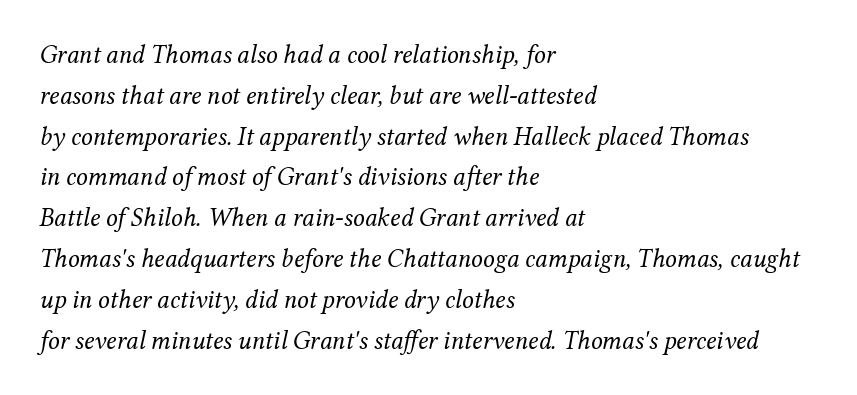
Q: Is the text bold? A: No.
Q: Is the text italic (slanted)? A: Yes, it leans right by about 12 degrees.
Q: Is the text underlined? A: No.
Q: How is the paragraph aligned? A: Left-aligned.
Q: Is the spacing between letters normal or unusually wide? A: Normal.
Q: Is the spacing between lines tight, normal or loose? A: Normal.
